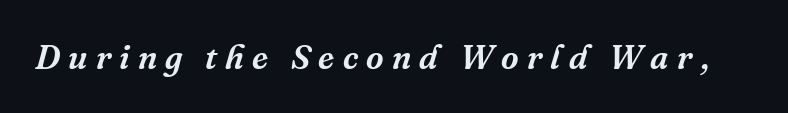
The image shows 34 px serif type, italic (leaning right); set unusually wide letter spacing (+0.24 em), not underlined; medium stroke contrast and a medium x-height.
